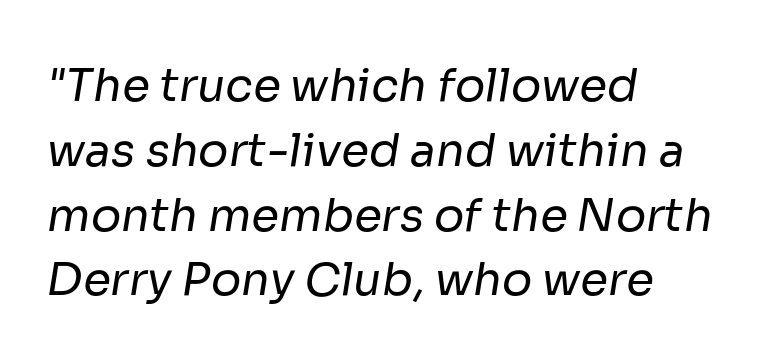
The image shows 45 px regular-weight sans-serif type; set left-aligned, normal line spacing (1.44x), normal letter spacing, not underlined; low stroke contrast and a medium x-height.
